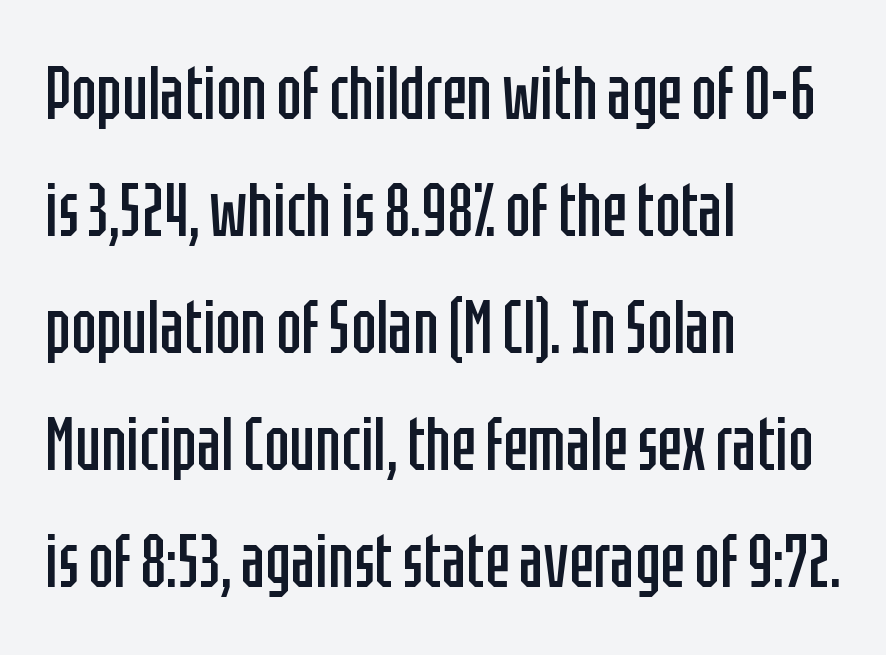
The image shows 74 px regular-weight, condensed sans-serif type, upright; set left-aligned, normal line spacing (1.58x), normal letter spacing, not underlined; low stroke contrast and a large x-height.
